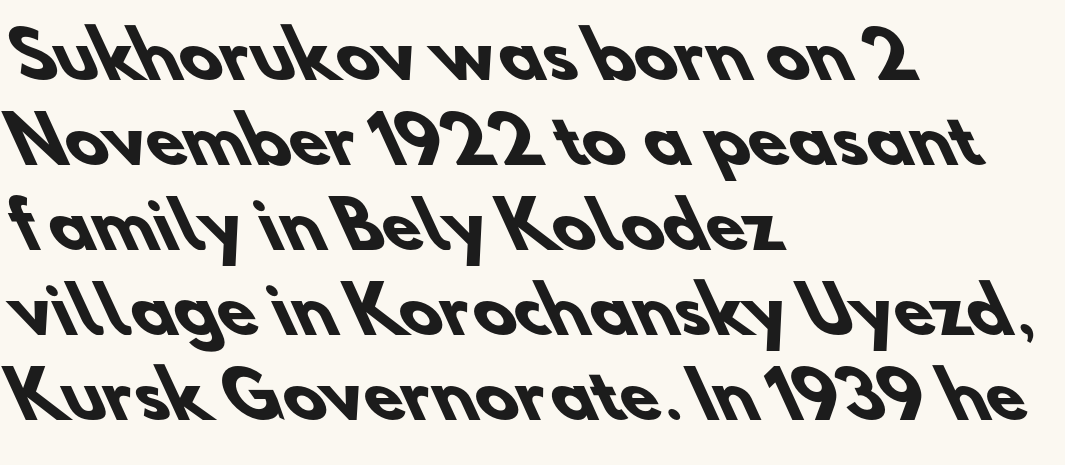
Chunky letters — that's bold for sure. The line-height multiplier appears to be the usual default. Does the copy run flush right? No — it runs flush left. Bare-footed words on every line.
